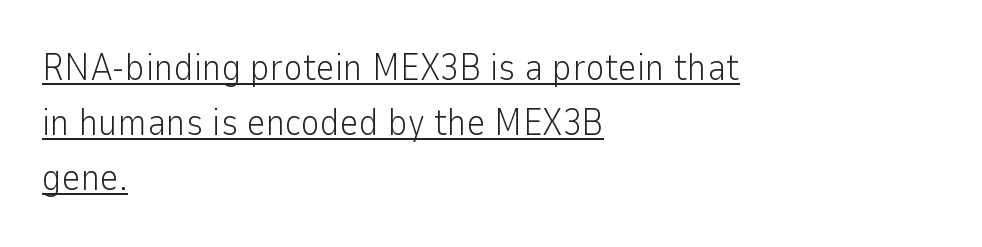
The image shows 37 px light sans-serif type, upright; set left-aligned, normal line spacing (1.49x), normal letter spacing, underlined; low stroke contrast and a medium x-height.
